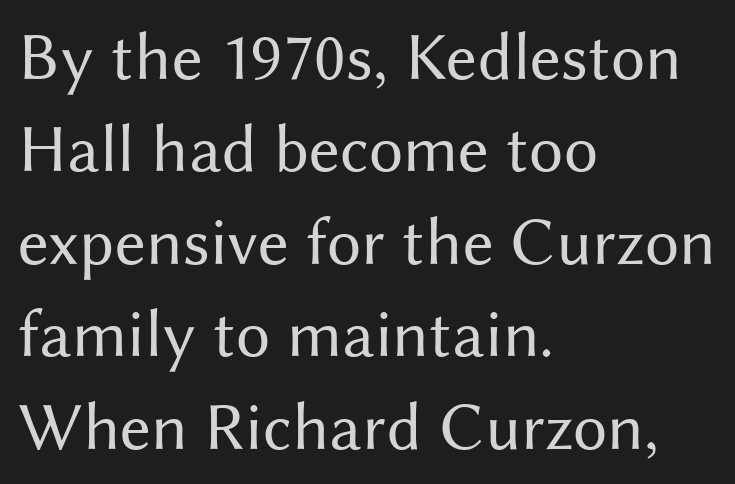
The rendering uses a moderate line-height, typical for paragraphs. If you drew a line through each stem, it would be perfectly vertical. Looks like regular typesetting: each glyph gets only the width it needs. This rendering features lettering with no underline. Letterform terminals end flat and unadorned throughout the passage.
